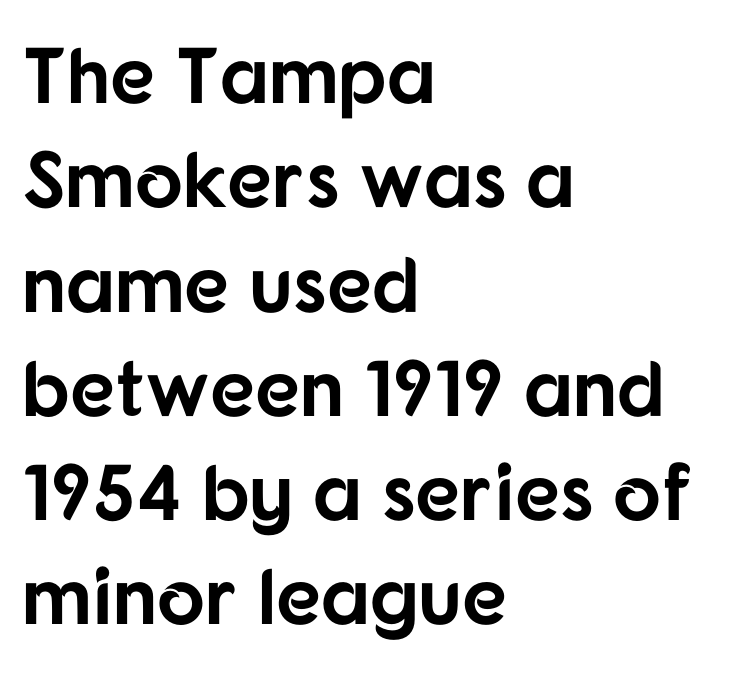
Q: Is the text bold? A: Yes.
Q: Is the text italic (slanted)? A: No, it is upright.
Q: Is the typeface a serif or a sans-serif typeface? A: Sans-serif.
Q: Is the text underlined? A: No.
Q: How is the paragraph aligned? A: Left-aligned.
Q: Is the spacing between letters normal or unusually wide? A: Normal.
Q: Is the spacing between lines tight, normal or loose? A: Normal.
Q: Width (condensed, normal, or wide)? A: Normal.
Q: Stroke contrast? A: Low.
Q: x-height? A: Medium.
Q: Monospaced? A: No.
